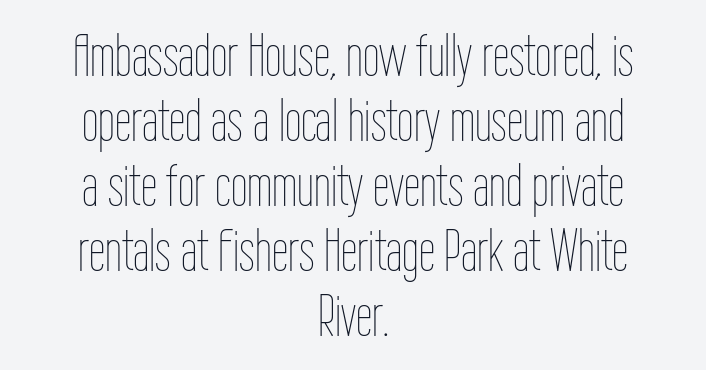
Q: Is the text bold? A: No.
Q: Is the text italic (slanted)? A: No, it is upright.
Q: Is the text underlined? A: No.
Q: How is the paragraph aligned? A: Centered.
Q: Is the spacing between letters normal or unusually wide? A: Normal.
Q: Is the spacing between lines tight, normal or loose? A: Tight.
Q: Width (condensed, normal, or wide)? A: Condensed.
Q: Stroke contrast? A: Low.
Q: x-height? A: Medium.
Q: Monospaced? A: No.
